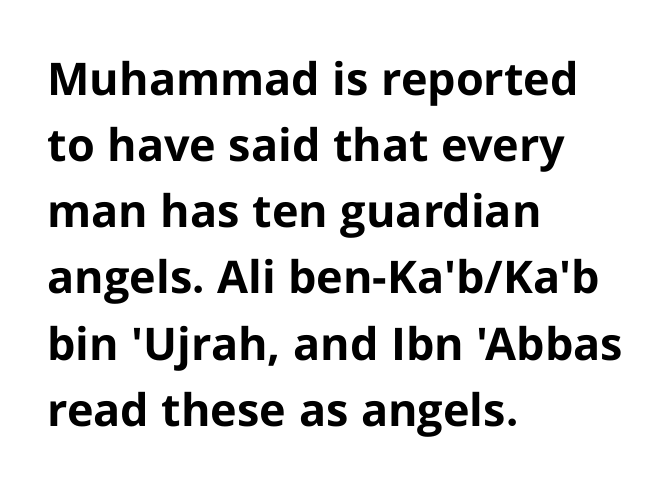
The glyphs in this specimen are sans serif. Is this a fixed-width face? No — the glyphs have proportional, varying widths. These lines sit exactly where default settings would place them. Check under the words: just untouched page.
